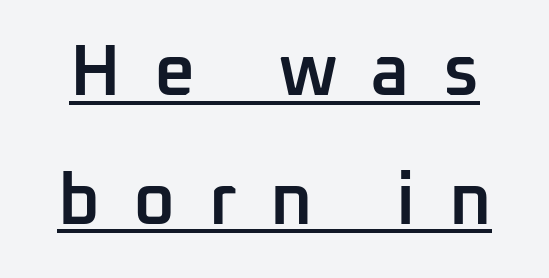
Q: Is the text bold? A: Semi-bold.
Q: Is the text italic (slanted)? A: No, it is upright.
Q: Is the typeface a serif or a sans-serif typeface? A: Sans-serif.
Q: Is the text underlined? A: Yes.
Q: Is the spacing between letters normal or unusually wide? A: Unusually wide.
Q: Width (condensed, normal, or wide)? A: Normal.
Q: Stroke contrast? A: Low.
Q: x-height? A: Medium.
Q: Monospaced? A: No.
